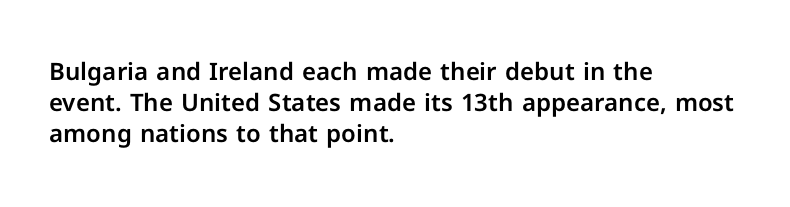
Q: Is the text italic (slanted)? A: No, it is upright.
Q: Is the text underlined? A: No.
Q: How is the paragraph aligned? A: Left-aligned.
Q: Is the spacing between letters normal or unusually wide? A: Normal.
Q: Is the spacing between lines tight, normal or loose? A: Normal.
